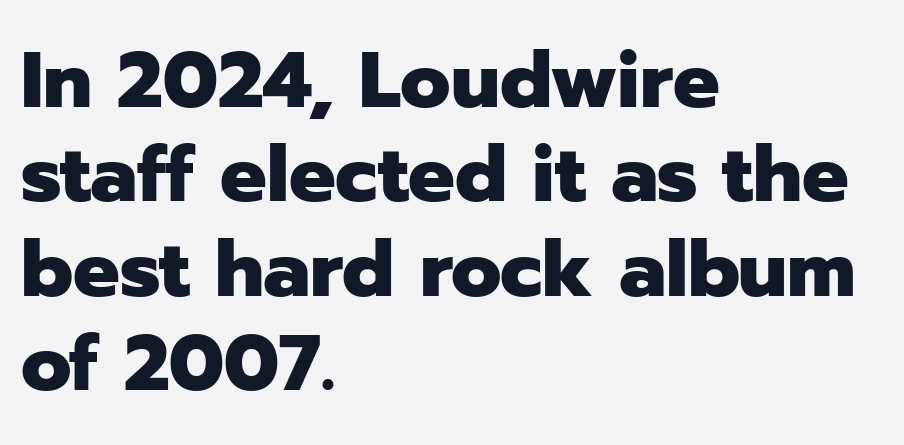
{"serif": "no", "italic": "no", "bold": "yes", "weight": "heavy", "width": "normal", "stroke_contrast": "low", "x_height": "medium", "monospaced": "no", "underline": "no", "align": "left", "line_spacing_ratio": 1.21, "letter_spacing": "normal", "letter_spacing_em": 0.0, "glyph_px": 78}
